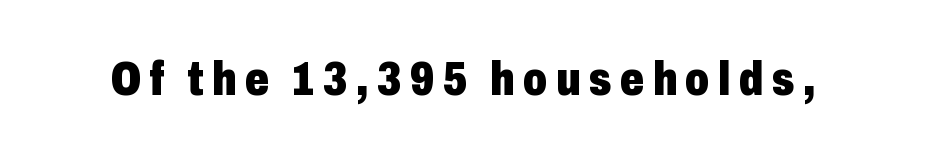
Is this a fixed-width face? No — the glyphs have proportional, varying widths. The specimen reads as upright at a glance. The typeface chosen for these lines omits serifs. You'd pick this weight for a headline — it's a proper bold. Only glyphs here, with clear space below each row.
